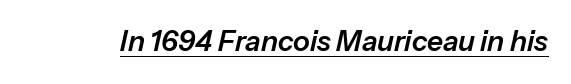
Q: Is the text italic (slanted)? A: Yes, it leans right by about 13 degrees.
Q: Is the text underlined? A: Yes.
Q: Is the spacing between letters normal or unusually wide? A: Normal.
Q: Width (condensed, normal, or wide)? A: Normal.
Q: Stroke contrast? A: Low.
Q: x-height? A: Medium.
Q: Monospaced? A: No.
